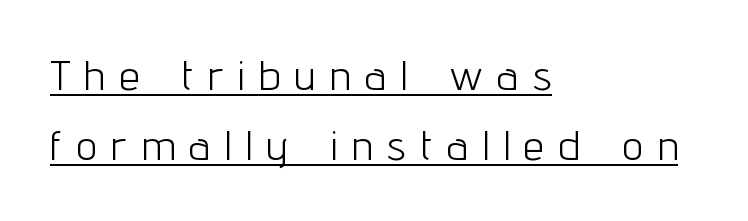
{"serif": "no", "italic": "no", "bold": "no", "weight": "light", "width": "condensed", "stroke_contrast": "low", "x_height": "medium", "monospaced": "no", "underline": "yes", "align": "left", "line_spacing_ratio": 1.71, "letter_spacing": "wide", "letter_spacing_em": 0.37, "glyph_px": 41}
